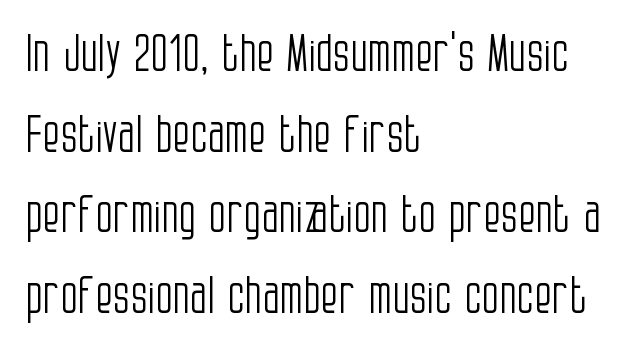
{"serif": "no", "italic": "no", "bold": "no", "weight": "light", "width": "condensed", "stroke_contrast": "low", "x_height": "large", "monospaced": "no", "underline": "no", "align": "left", "line_spacing": "normal", "line_spacing_ratio": 1.58, "letter_spacing": "normal", "letter_spacing_em": 0.0, "glyph_px": 51}
